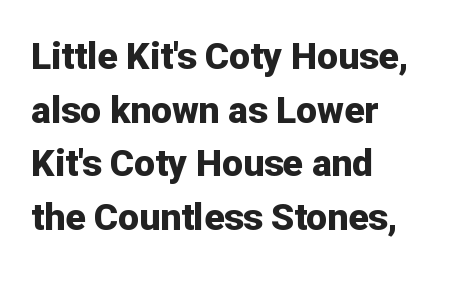
Q: Is the text bold? A: Yes.
Q: Is the text italic (slanted)? A: No, it is upright.
Q: Is the typeface a serif or a sans-serif typeface? A: Sans-serif.
Q: Is the text underlined? A: No.
Q: How is the paragraph aligned? A: Left-aligned.
Q: Is the spacing between letters normal or unusually wide? A: Normal.
Q: Is the spacing between lines tight, normal or loose? A: Normal.
Q: Width (condensed, normal, or wide)? A: Normal.
Q: Stroke contrast? A: Low.
Q: x-height? A: Medium.
Q: Monospaced? A: No.
